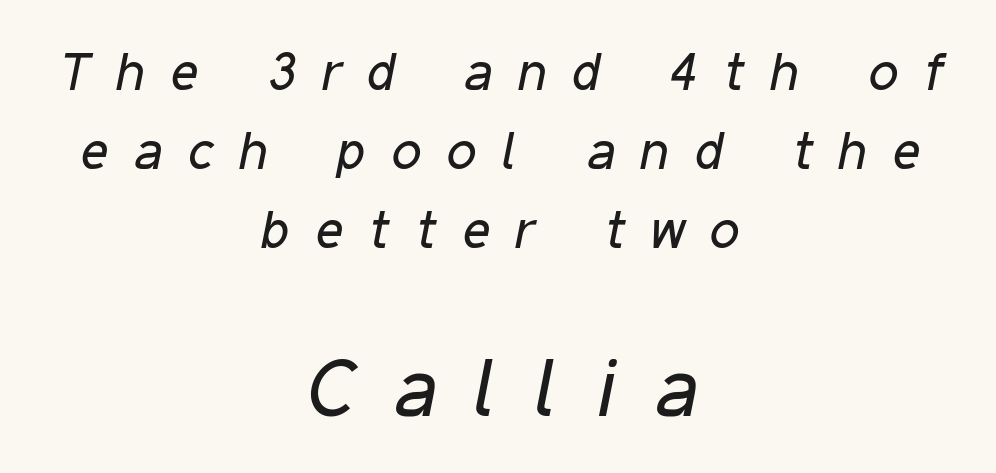
The image shows 80 px regular-weight, condensed type, italic (leaning right); set centered, normal line spacing (1.49x), unusually wide letter spacing (+0.49 em), not underlined; the second (bottom) block is 1.51x larger; low stroke contrast and a medium x-height.
